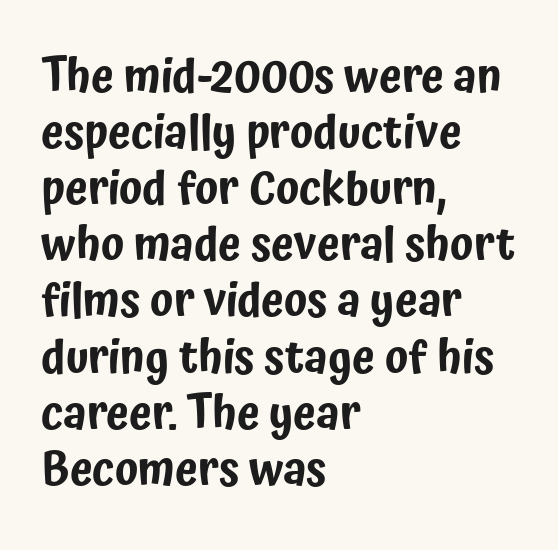
The image shows 46 px condensed sans-serif type, upright; set left-aligned, line spacing 1.22x, normal letter spacing, not underlined; low stroke contrast and a medium x-height.
